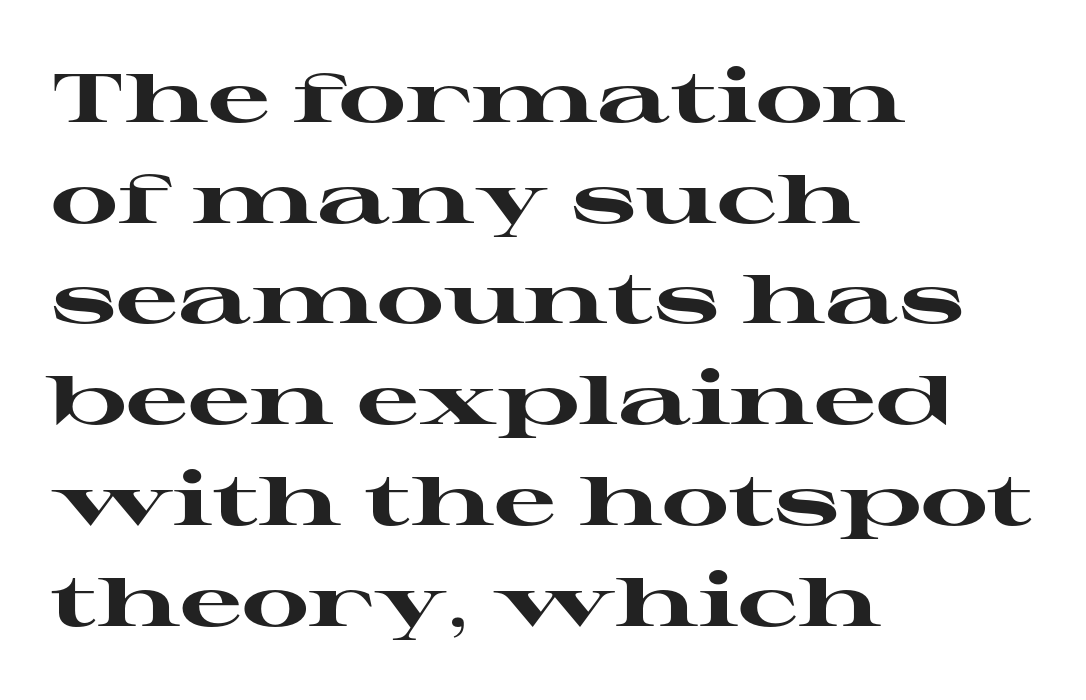
The image shows 69 px heavy, wide serif type, upright; set left-aligned, normal line spacing (1.46x), normal letter spacing, not underlined; high stroke contrast and a medium x-height.
